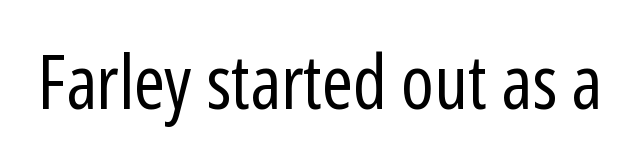
Plain, unruled lines of type. Here the designer chose a conventional face with non-uniform glyph widths. A typesetter would label this face a sans. Style check: upright. Here the glyphs are tracked normally, forming tight word shapes.
